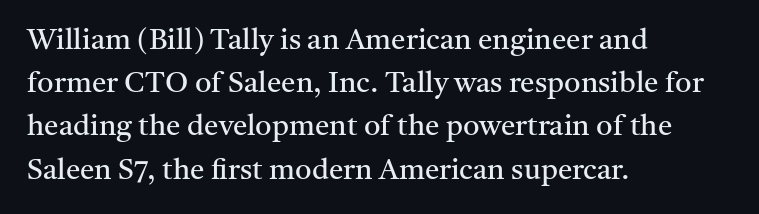
The image shows 29 px regular-weight serif type, upright; set left-aligned, normal line spacing (1.49x), normal letter spacing, not underlined; medium stroke contrast and a medium x-height.
